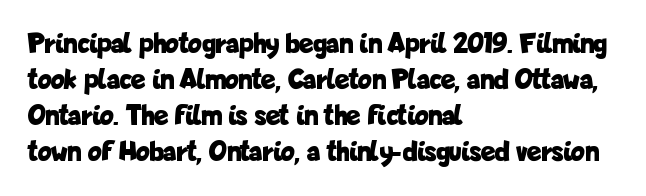
The image shows 29 px bold, condensed sans-serif type, upright; set left-aligned, line spacing 1.24x, normal letter spacing, not underlined; low stroke contrast and a medium x-height.
